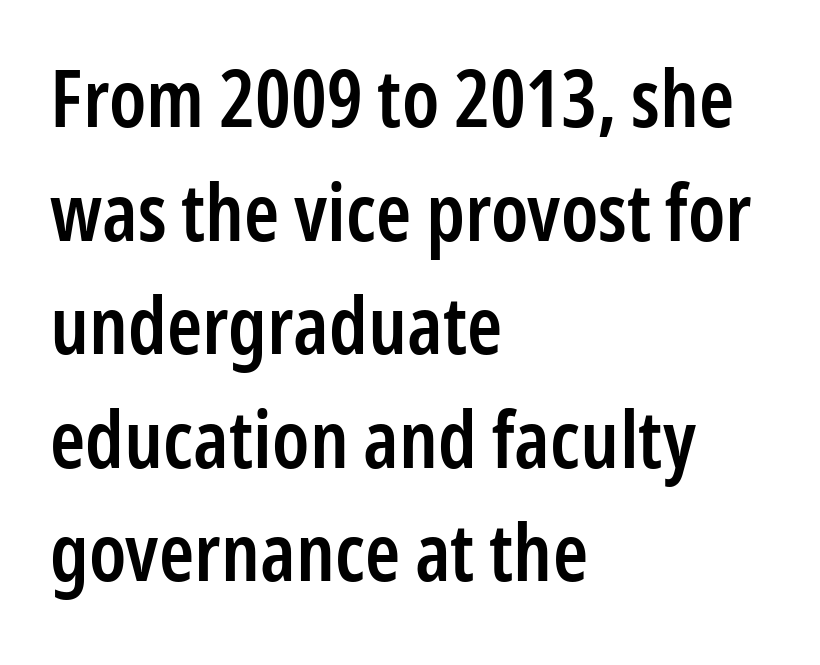
Q: Is the text bold? A: Semi-bold.
Q: Is the text italic (slanted)? A: No, it is upright.
Q: Is the typeface a serif or a sans-serif typeface? A: Sans-serif.
Q: Is the text underlined? A: No.
Q: How is the paragraph aligned? A: Left-aligned.
Q: Is the spacing between letters normal or unusually wide? A: Normal.
Q: Is the spacing between lines tight, normal or loose? A: Normal.
Q: Width (condensed, normal, or wide)? A: Condensed.
Q: Stroke contrast? A: Low.
Q: x-height? A: Medium.
Q: Monospaced? A: No.
